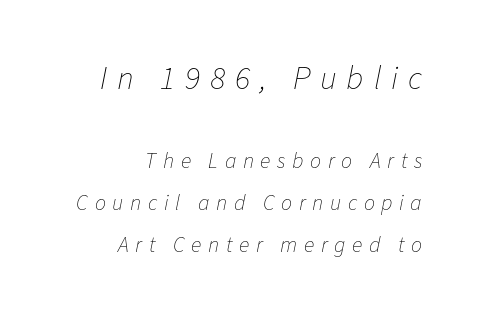
{"italic": "yes", "lean": "right", "slant_degrees": 11, "bold": "no", "weight": "thin", "width": "normal", "stroke_contrast": "low", "x_height": "medium", "monospaced": "no", "underline": "no", "align": "right", "line_spacing": "loose", "line_spacing_ratio": 1.92, "letter_spacing": "wide", "letter_spacing_em": 0.3, "larger_block": "first", "size_ratio": 1.5, "glyph_px": 33}
